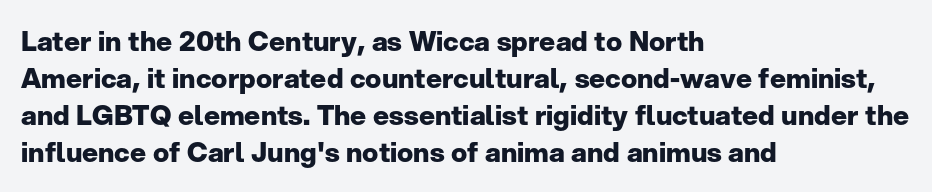
The image shows 27 px bold type, upright; set left-aligned, normal line spacing (1.37x), normal letter spacing, not underlined.
